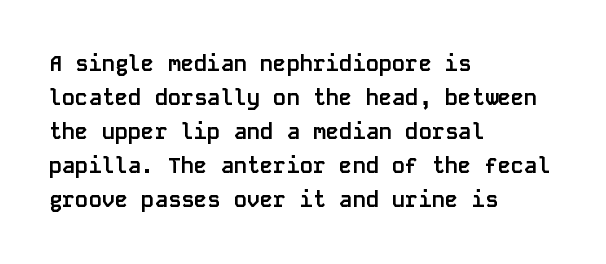
Underline: absent. Default kerning and tracking; the words read as compact shapes. Successive baselines arrive at the customary interval. You can tell it's not italic because the verticals are truly vertical. One-word summary of the alignment: left. These lines carry a lot of weight — the face is fully bold.
